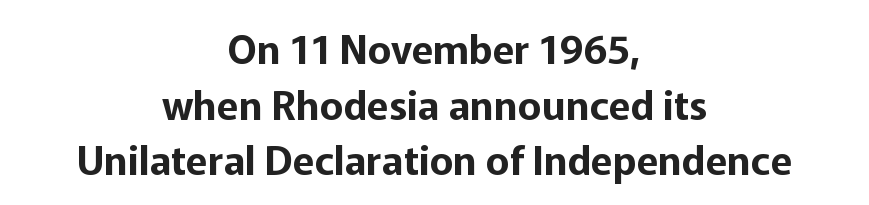
Q: Is the text italic (slanted)? A: No, it is upright.
Q: Is the typeface a serif or a sans-serif typeface? A: Sans-serif.
Q: Is the text underlined? A: No.
Q: How is the paragraph aligned? A: Centered.
Q: Is the spacing between letters normal or unusually wide? A: Normal.
Q: Is the spacing between lines tight, normal or loose? A: Normal.
Q: Width (condensed, normal, or wide)? A: Normal.
Q: Stroke contrast? A: Low.
Q: x-height? A: Medium.
Q: Monospaced? A: No.
